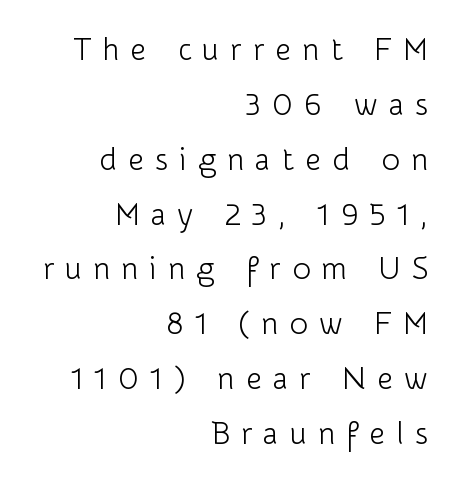
Q: Is the text bold? A: No.
Q: Is the text italic (slanted)? A: No, it is upright.
Q: Is the typeface a serif or a sans-serif typeface? A: Sans-serif.
Q: Is the text underlined? A: No.
Q: How is the paragraph aligned? A: Right-aligned.
Q: Is the spacing between letters normal or unusually wide? A: Unusually wide.
Q: Width (condensed, normal, or wide)? A: Normal.
Q: Stroke contrast? A: Low.
Q: x-height? A: Medium.
Q: Monospaced? A: No.
